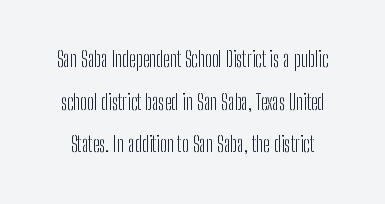
{"italic": "no", "bold": "no", "underline": "no", "line_spacing": "loose", "line_spacing_ratio": 2.03, "letter_spacing": "normal", "letter_spacing_em": 0.0, "glyph_px": 21}
